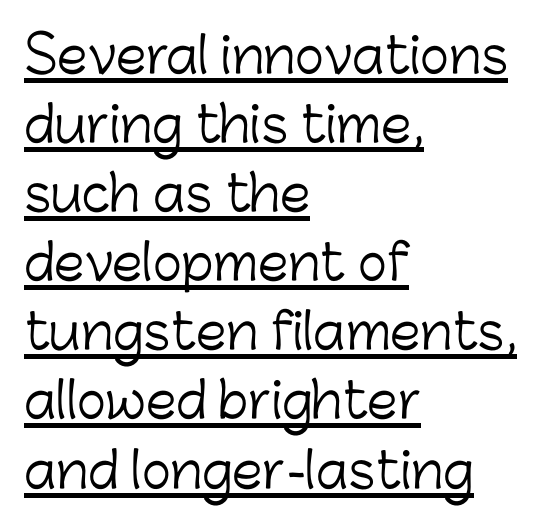
The image shows 49 px light sans-serif type, upright; set left-aligned, normal line spacing (1.41x), normal letter spacing, underlined; low stroke contrast and a medium x-height.
